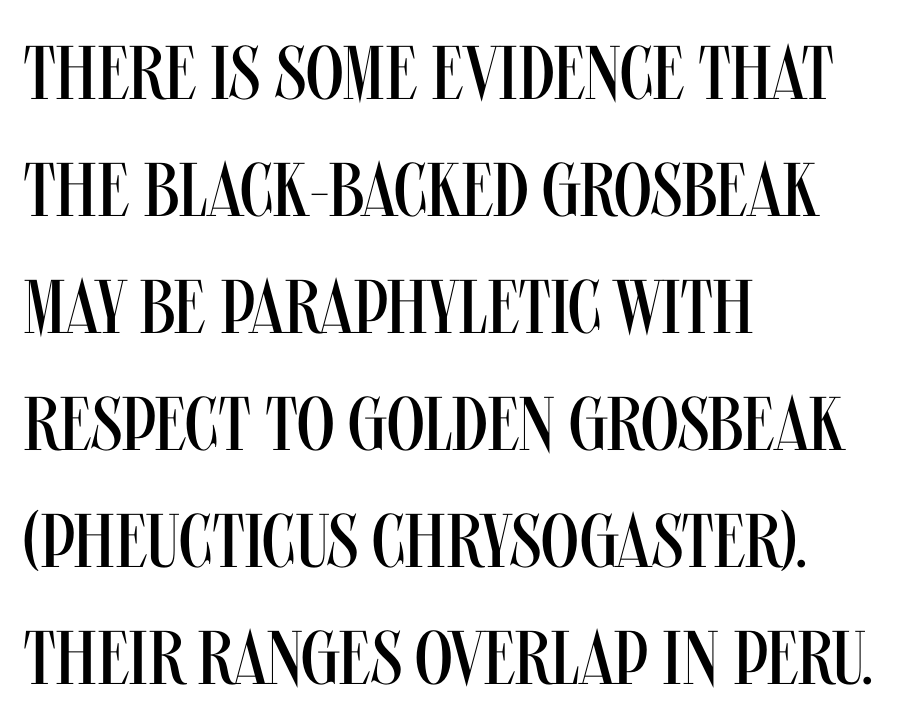
Q: Is the text bold? A: No.
Q: Is the text italic (slanted)? A: No, it is upright.
Q: Is the typeface a serif or a sans-serif typeface? A: Sans-serif.
Q: Is the text underlined? A: No.
Q: How is the paragraph aligned? A: Left-aligned.
Q: Is the spacing between letters normal or unusually wide? A: Normal.
Q: Is the spacing between lines tight, normal or loose? A: Normal.
Q: Width (condensed, normal, or wide)? A: Condensed.
Q: Stroke contrast? A: Medium.
Q: x-height? A: Large.
Q: Monospaced? A: No.
